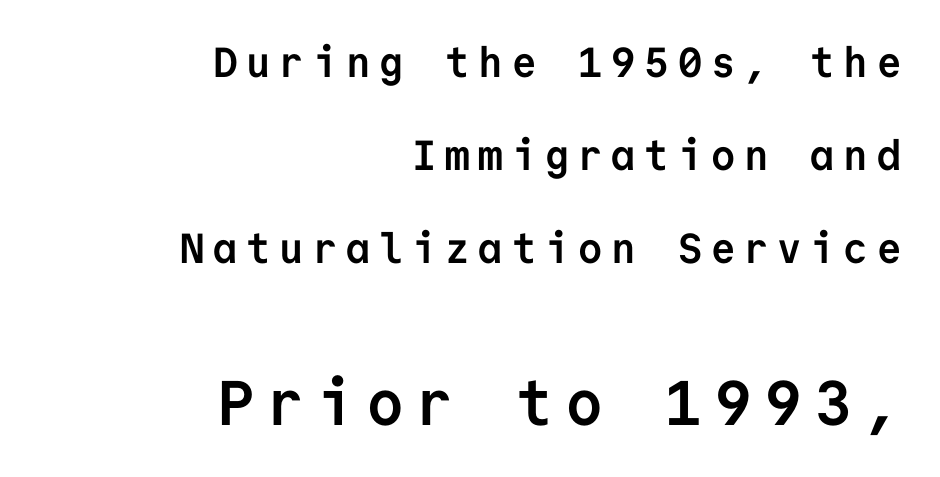
Q: Is the text bold? A: Yes.
Q: Is the text italic (slanted)? A: No, it is upright.
Q: Is the typeface a serif or a sans-serif typeface? A: Sans-serif.
Q: Is the text underlined? A: No.
Q: How is the paragraph aligned? A: Right-aligned.
Q: Is the spacing between letters normal or unusually wide? A: Unusually wide.
Q: Is the spacing between lines tight, normal or loose? A: Loose.
Q: Which block of text is set in a larger size, the first (top) or the second (bottom)? A: The second (bottom) one.
Q: Width (condensed, normal, or wide)? A: Normal.
Q: Stroke contrast? A: Low.
Q: x-height? A: Medium.
Q: Monospaced? A: Yes.
